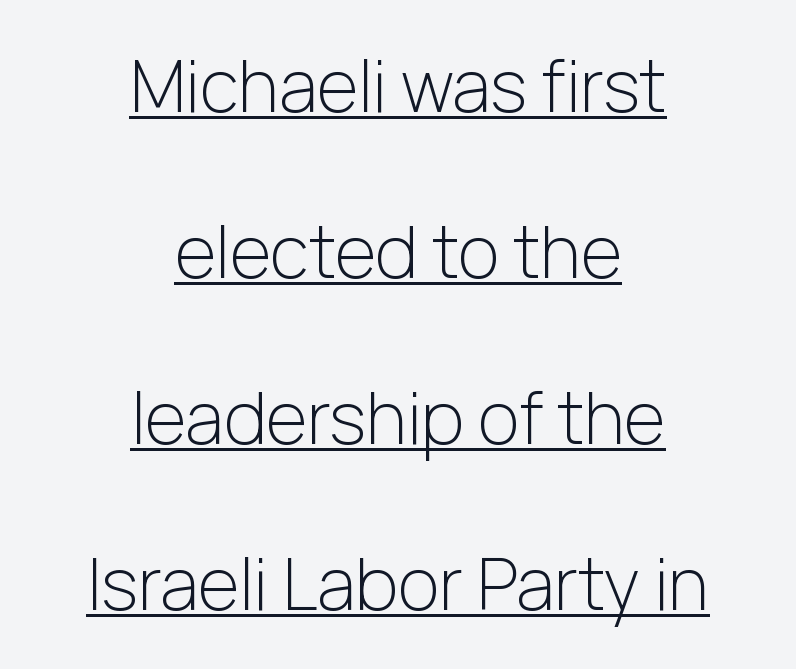
Q: Is the text bold? A: No.
Q: Is the text italic (slanted)? A: No, it is upright.
Q: Is the typeface a serif or a sans-serif typeface? A: Sans-serif.
Q: Is the text underlined? A: Yes.
Q: How is the paragraph aligned? A: Centered.
Q: Is the spacing between letters normal or unusually wide? A: Normal.
Q: Is the spacing between lines tight, normal or loose? A: Loose.
Q: Width (condensed, normal, or wide)? A: Normal.
Q: Stroke contrast? A: Low.
Q: x-height? A: Medium.
Q: Monospaced? A: No.
